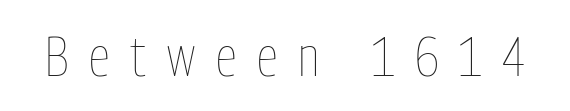
Is the stroke heavy? The answer is a plain regular-or-lighter. The specimen omits any rule beneath the text block's lines. Observe the wide spacing: letters keep a clear distance from each other. A typesetter would call this proportional, since set widths differ per character.
